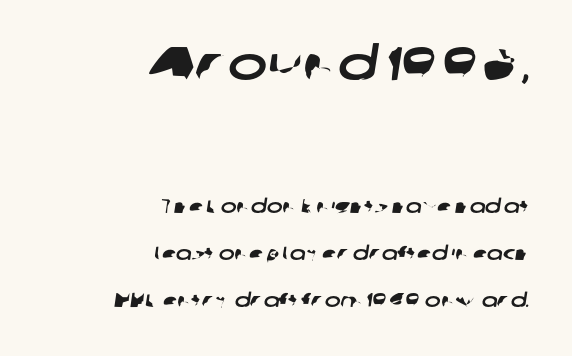
Q: Is the typeface a serif or a sans-serif typeface? A: Sans-serif.
Q: Is the text underlined? A: No.
Q: How is the paragraph aligned? A: Right-aligned.
Q: Is the spacing between letters normal or unusually wide? A: Normal.
Q: Is the spacing between lines tight, normal or loose? A: Loose.
Q: Which block of text is set in a larger size, the first (top) or the second (bottom)? A: The first (top) one.
Q: Width (condensed, normal, or wide)? A: Wide.
Q: Stroke contrast? A: Low.
Q: x-height? A: Medium.
Q: Monospaced? A: No.
